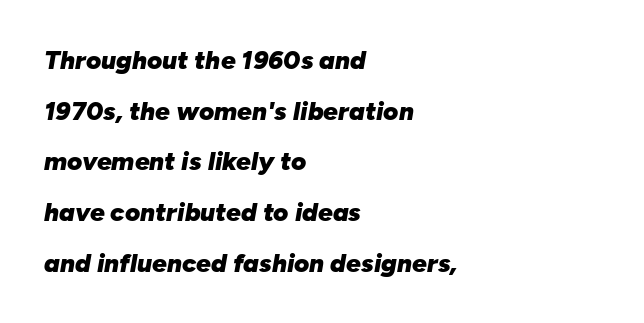
{"italic": "yes", "lean": "right", "slant_degrees": 10, "bold": "yes", "underline": "no", "align": "left", "line_spacing": "loose", "line_spacing_ratio": 1.95, "letter_spacing": "normal", "letter_spacing_em": 0.0, "glyph_px": 26}
